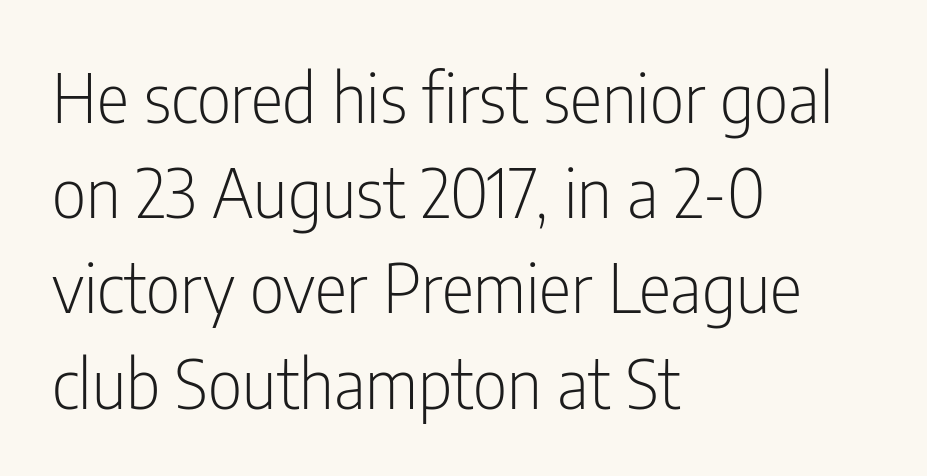
The paragraph has a hard left edge and a soft right edge. Character widths vary here, with narrow letters taking less room than wide ones. Each word holds together tightly as a unit, with standard inter-letter gaps. Line spacing here is normal. When letters stand straight like this, we call the style roman or upright. No word sits above an underline.
